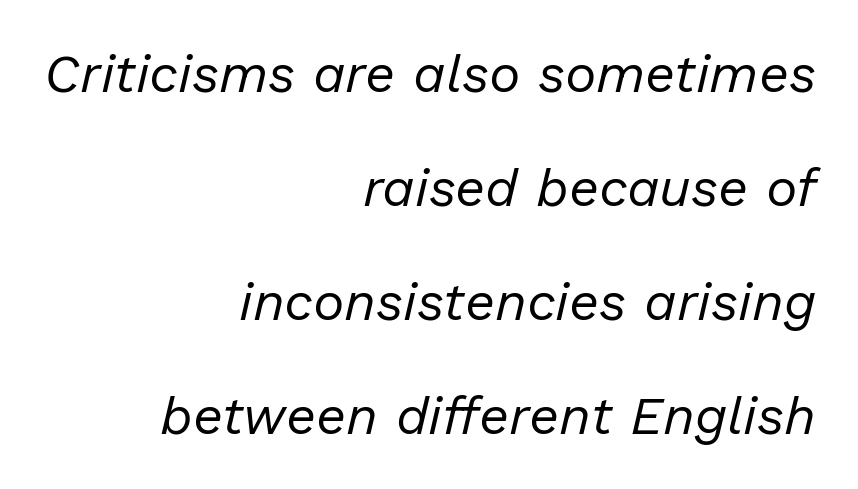
Q: Is the text bold? A: No.
Q: Is the text italic (slanted)? A: Yes, it leans right by about 13 degrees.
Q: Is the text underlined? A: No.
Q: How is the paragraph aligned? A: Right-aligned.
Q: Is the spacing between letters normal or unusually wide? A: Normal.
Q: Is the spacing between lines tight, normal or loose? A: Loose.
Q: Width (condensed, normal, or wide)? A: Normal.
Q: Stroke contrast? A: Low.
Q: x-height? A: Medium.
Q: Monospaced? A: No.
